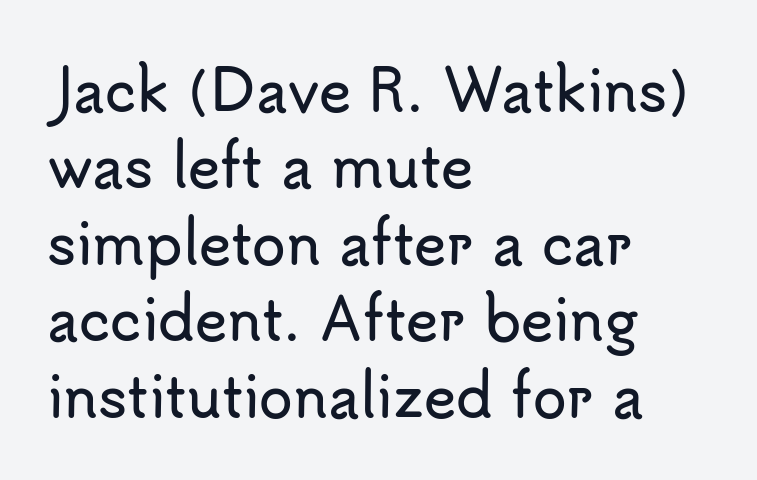
Letter spacing: default. The passage shown is typed in a proportional face where columns would drift. Clear beneath every line of the passage. The typography opts for an upright posture over an oblique one. Normally led — the rows are evenly, conventionally spaced.
